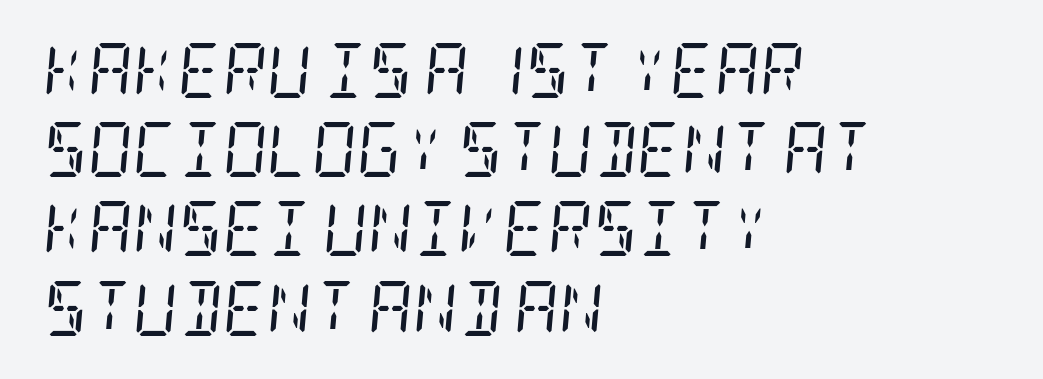
Q: Is the text bold? A: No.
Q: Is the text italic (slanted)? A: Yes, it leans right by about 5 degrees.
Q: Is the typeface a serif or a sans-serif typeface? A: Serif.
Q: Is the text underlined? A: No.
Q: How is the paragraph aligned? A: Left-aligned.
Q: Is the spacing between letters normal or unusually wide? A: Normal.
Q: Is the spacing between lines tight, normal or loose? A: Normal.
Q: Width (condensed, normal, or wide)? A: Condensed.
Q: Stroke contrast? A: Low.
Q: x-height? A: Large.
